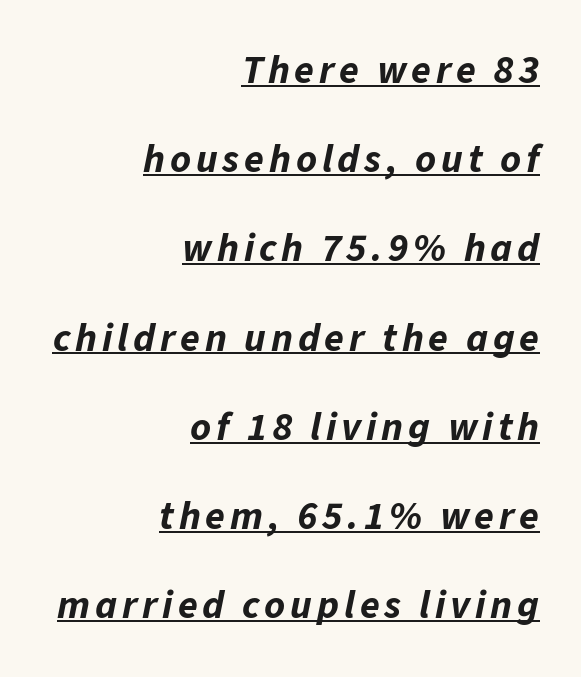
Here the designer chose a conventional face with non-uniform glyph widths. These words are printed bold, with thick strokes throughout. A continuous stroke trails under the words, as in a hyperlink. Style check: oblique.
